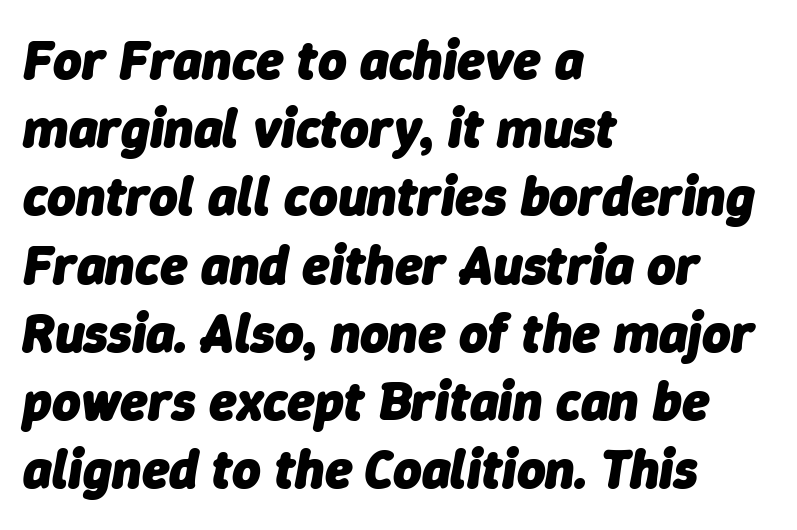
The font's italic variant was chosen for this text. As a designer I'd log this as weight 700, bold. Compared with typical body copy, the letter spacing here is the same. Any mark beneath the type? The region is blank.
